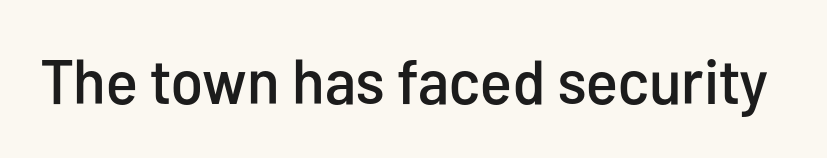
Proportional: the letters do not fall into vertical columns. You can tell it's not italic because the verticals are truly vertical. A bare baseline throughout the passage. Regarding serifs, this sample does without them. The face used here is rendered with its standard letterfit.
